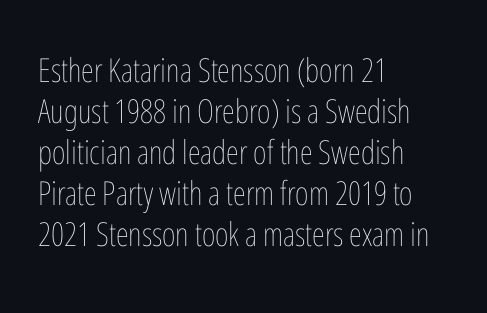
This is roman type, the default non-slanted kind. Do the characters align in a grid? No, the font is proportional. Descender tails drop into unmarked territory. Short and long lines alike share a common starting point at left.
